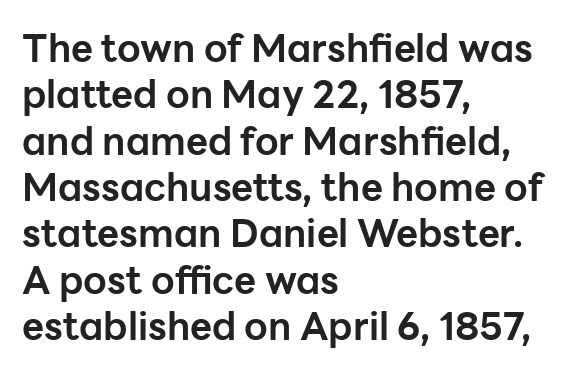
The image shows 38 px bold sans-serif type, upright; set left-aligned, line spacing 1.22x, normal letter spacing, not underlined; low stroke contrast and a medium x-height.
